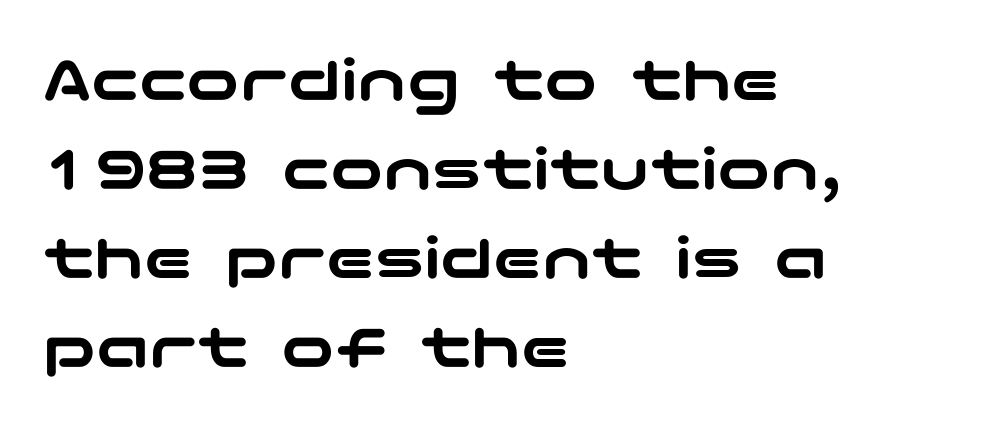
The image shows 66 px wide sans-serif type, upright; set left-aligned, normal line spacing (1.35x), normal letter spacing, not underlined; low stroke contrast and a medium x-height.
